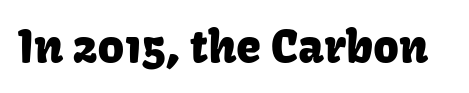
The image shows 45 px sans-serif type, upright; set normal letter spacing, not underlined; low stroke contrast and a medium x-height.
